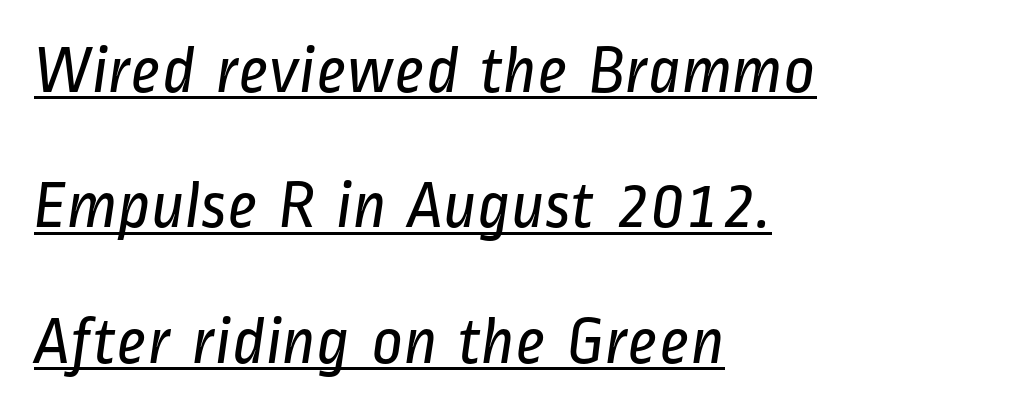
This rendering employs a face without finishing strokes, i.e., a sans-serif. One-word summary of the alignment: left. Underlined type. Is this a fixed-width face? No — the glyphs have proportional, varying widths.
